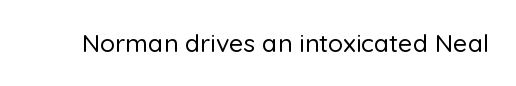
The image shows 25 px text type, upright; set normal letter spacing, not underlined.
